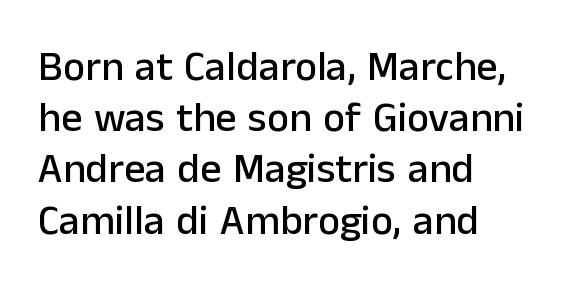
The image shows 42 px sans-serif type, upright; set left-aligned, line spacing 1.22x, normal letter spacing, not underlined; low stroke contrast and a medium x-height.
